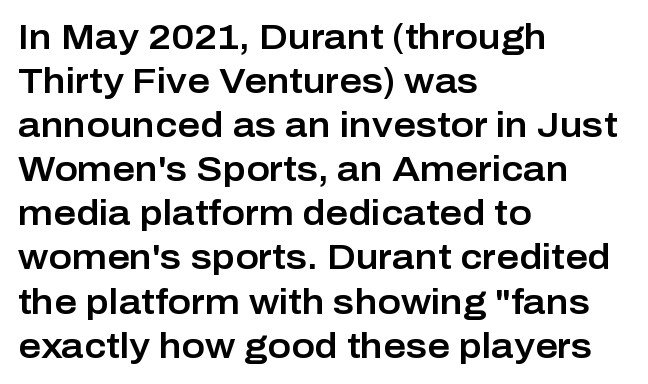
Q: Is the text italic (slanted)? A: No, it is upright.
Q: Is the typeface a serif or a sans-serif typeface? A: Sans-serif.
Q: Is the text underlined? A: No.
Q: How is the paragraph aligned? A: Left-aligned.
Q: Is the spacing between letters normal or unusually wide? A: Normal.
Q: Is the spacing between lines tight, normal or loose? A: Normal.
Q: Width (condensed, normal, or wide)? A: Normal.
Q: Stroke contrast? A: Low.
Q: x-height? A: Medium.
Q: Monospaced? A: No.
